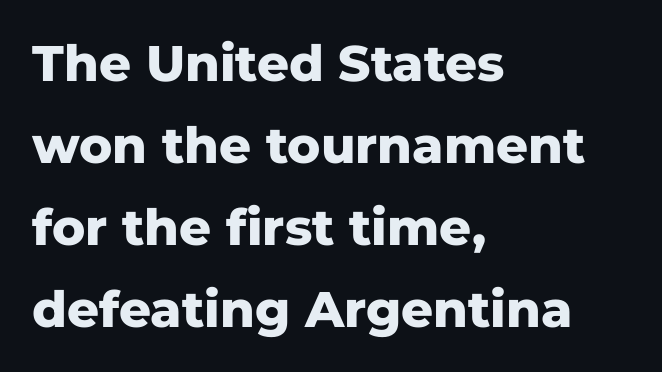
The image shows 50 px heavy sans-serif type, upright; set left-aligned, normal line spacing (1.64x), normal letter spacing, not underlined; low stroke contrast and a medium x-height.
